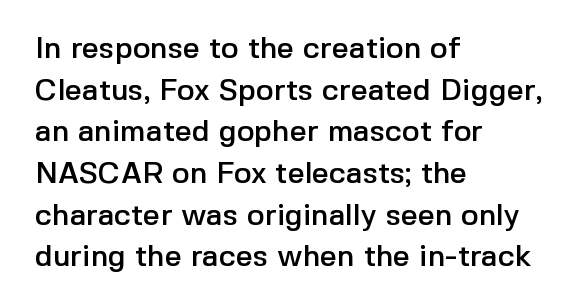
Compared with typical body copy, the letter spacing here is the same. Any mark beneath the type? The region is blank. The letters stand straight up with perfectly vertical stems. Looks like regular typesetting: each glyph gets only the width it needs.
